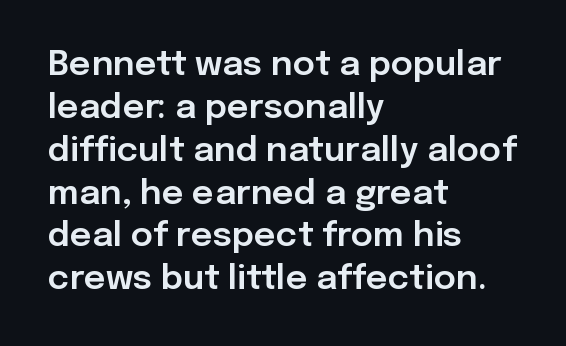
Q: Is the text italic (slanted)? A: No, it is upright.
Q: Is the typeface a serif or a sans-serif typeface? A: Sans-serif.
Q: Is the text underlined? A: No.
Q: How is the paragraph aligned? A: Left-aligned.
Q: Is the spacing between letters normal or unusually wide? A: Normal.
Q: Is the spacing between lines tight, normal or loose? A: Normal.
Q: Width (condensed, normal, or wide)? A: Normal.
Q: Stroke contrast? A: Low.
Q: x-height? A: Medium.
Q: Monospaced? A: No.
